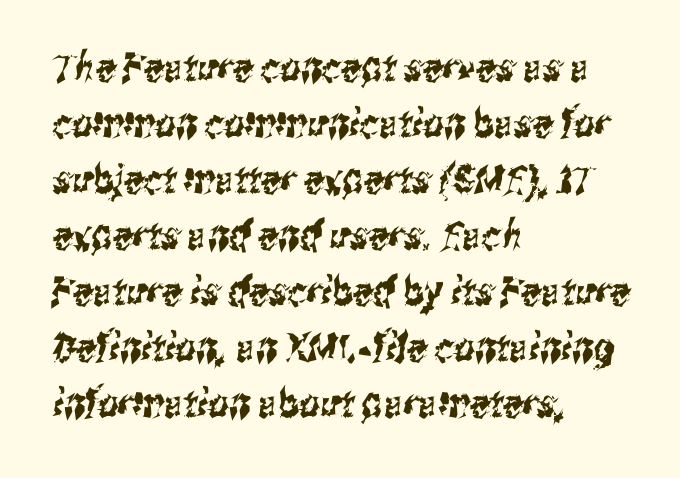
The image shows 40 px condensed sans-serif type; set left-aligned, normal line spacing (1.4x), normal letter spacing, not underlined; medium stroke contrast and a medium x-height.
